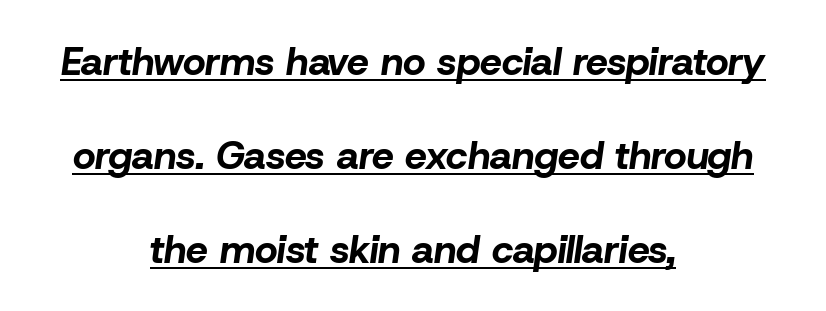
The image shows 39 px bold type, italic (leaning right); set centered, loose line spacing (2.41x), normal letter spacing, underlined; low stroke contrast and a medium x-height.
